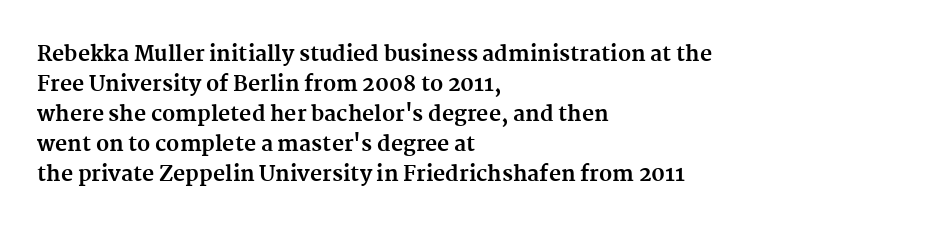
Q: Is the text bold? A: Yes.
Q: Is the text italic (slanted)? A: No, it is upright.
Q: Is the text underlined? A: No.
Q: How is the paragraph aligned? A: Left-aligned.
Q: Is the spacing between letters normal or unusually wide? A: Normal.
Q: Is the spacing between lines tight, normal or loose? A: Normal.
